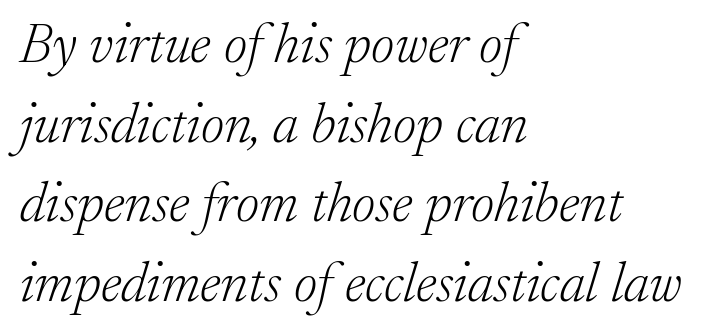
{"serif": "yes", "italic": "yes", "lean": "right", "slant_degrees": 17, "bold": "no", "weight": "light", "width": "normal", "stroke_contrast": "low", "x_height": "medium", "monospaced": "no", "underline": "no", "align": "left", "line_spacing": "normal", "line_spacing_ratio": 1.42, "letter_spacing": "normal", "letter_spacing_em": 0.0, "glyph_px": 56}
